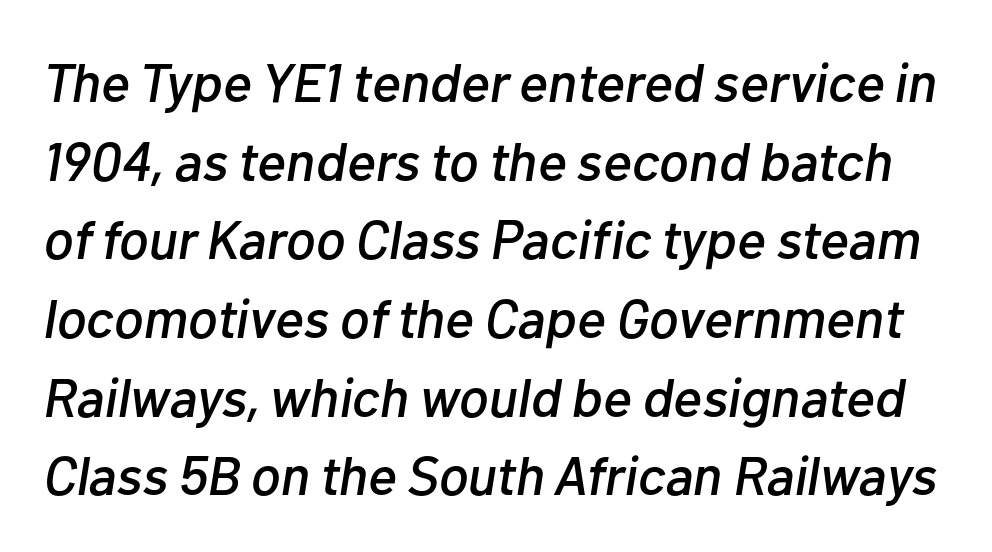
The image shows 55 px text type, italic (leaning right); set normal line spacing (1.43x), normal letter spacing, not underlined; low stroke contrast and a medium x-height.
